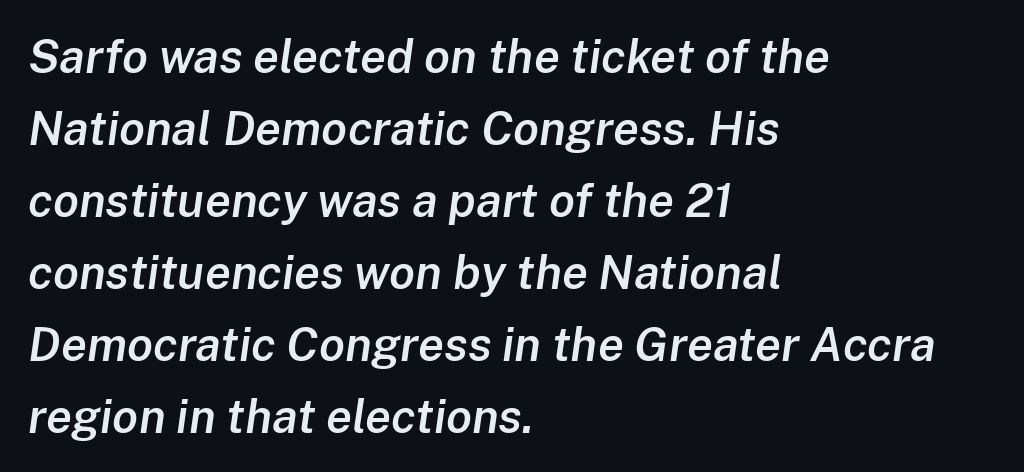
{"italic": "yes", "lean": "right", "slant_degrees": 8, "bold": "semi", "weight": "semibold", "width": "normal", "stroke_contrast": "low", "x_height": "medium", "monospaced": "no", "underline": "no", "align": "left", "line_spacing": "normal", "line_spacing_ratio": 1.53, "letter_spacing": "normal", "letter_spacing_em": 0.0, "glyph_px": 47}
